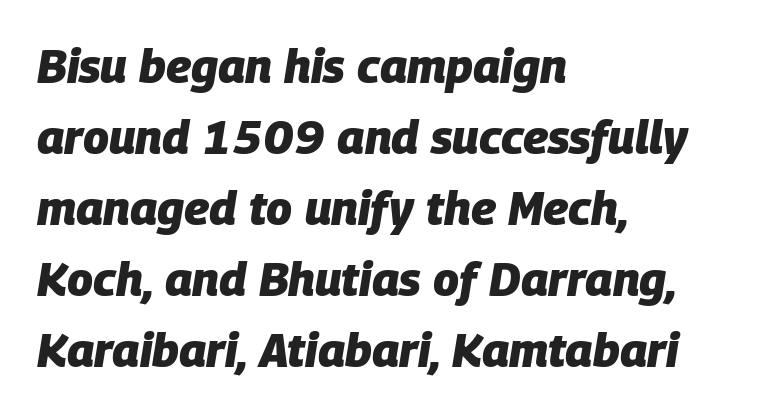
The image shows 47 px heavy type, italic (leaning right); set left-aligned, normal line spacing (1.51x), normal letter spacing, not underlined; low stroke contrast and a large x-height.
